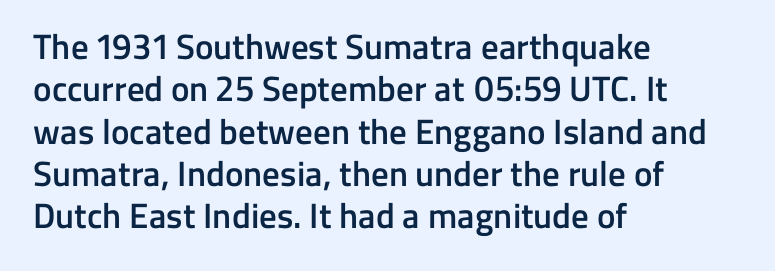
The foot of each line stays bare and open. Style check: upright. A student would call this left alignment; a typographer would say flush left, rag right. Serif or sans? Sans — the stroke terminals are bare.
